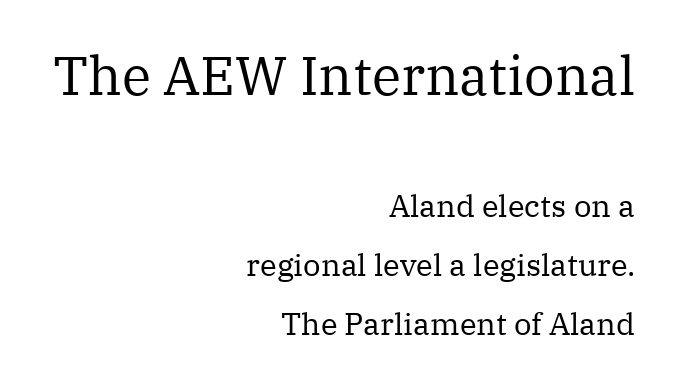
{"serif": "yes", "italic": "no", "bold": "no", "weight": "regular", "width": "normal", "stroke_contrast": "medium", "x_height": "medium", "monospaced": "no", "underline": "no", "align": "right", "line_spacing": "loose", "line_spacing_ratio": 1.9, "letter_spacing": "normal", "letter_spacing_em": 0.0, "larger_block": "first", "size_ratio": 1.74, "glyph_px": 54}
